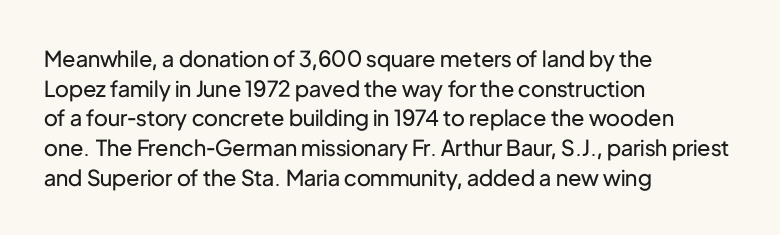
Unmarked baselines from the first word to the last. The designer left line spacing at the default. The rendering anchors every line to the left-hand side. The gaps between neighbouring characters are ordinary and unremarkable. The type sits square on the baseline with zero lean.
